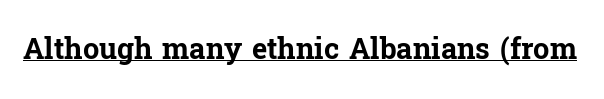
{"serif": "yes", "italic": "no", "bold": "yes", "weight": "bold", "width": "normal", "stroke_contrast": "low", "x_height": "medium", "monospaced": "no", "underline": "yes", "letter_spacing": "normal", "letter_spacing_em": 0.0, "glyph_px": 29}
